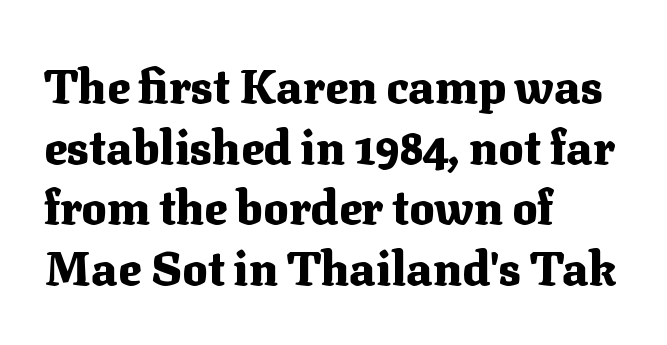
Q: Is the text bold? A: Yes.
Q: Is the text italic (slanted)? A: No, it is upright.
Q: Is the typeface a serif or a sans-serif typeface? A: Serif.
Q: Is the text underlined? A: No.
Q: How is the paragraph aligned? A: Left-aligned.
Q: Is the spacing between letters normal or unusually wide? A: Normal.
Q: Is the spacing between lines tight, normal or loose? A: Normal.
Q: Width (condensed, normal, or wide)? A: Normal.
Q: Stroke contrast? A: Medium.
Q: x-height? A: Medium.
Q: Monospaced? A: No.
